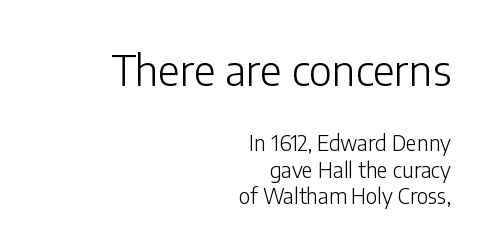
Q: Is the text bold? A: No.
Q: Is the text italic (slanted)? A: No, it is upright.
Q: Is the typeface a serif or a sans-serif typeface? A: Sans-serif.
Q: Is the text underlined? A: No.
Q: How is the paragraph aligned? A: Right-aligned.
Q: Is the spacing between letters normal or unusually wide? A: Normal.
Q: Is the spacing between lines tight, normal or loose? A: Normal.
Q: Which block of text is set in a larger size, the first (top) or the second (bottom)? A: The first (top) one.
Q: Width (condensed, normal, or wide)? A: Normal.
Q: Stroke contrast? A: Low.
Q: x-height? A: Medium.
Q: Monospaced? A: No.
